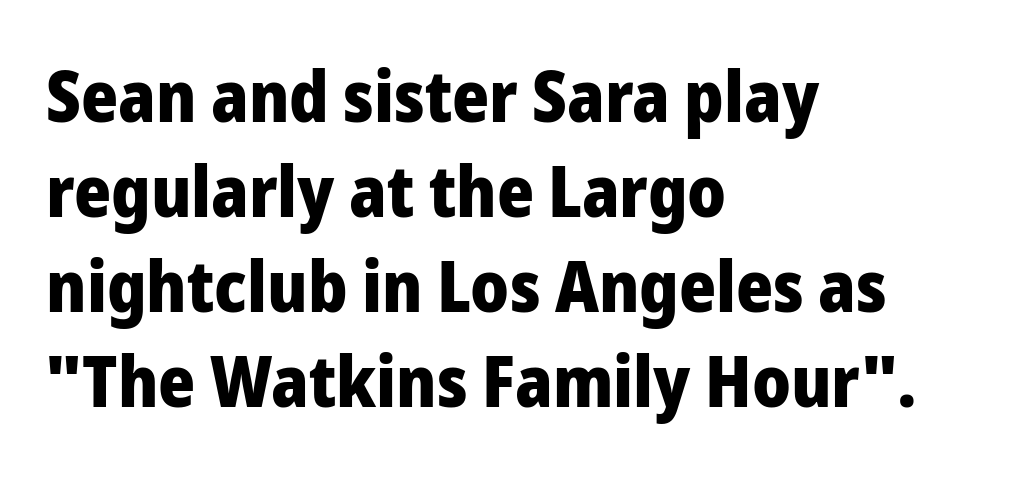
Q: Is the text bold? A: Yes.
Q: Is the text italic (slanted)? A: No, it is upright.
Q: Is the typeface a serif or a sans-serif typeface? A: Sans-serif.
Q: Is the text underlined? A: No.
Q: How is the paragraph aligned? A: Left-aligned.
Q: Is the spacing between letters normal or unusually wide? A: Normal.
Q: Is the spacing between lines tight, normal or loose? A: Normal.
Q: Width (condensed, normal, or wide)? A: Normal.
Q: Stroke contrast? A: Low.
Q: x-height? A: Medium.
Q: Monospaced? A: No.
